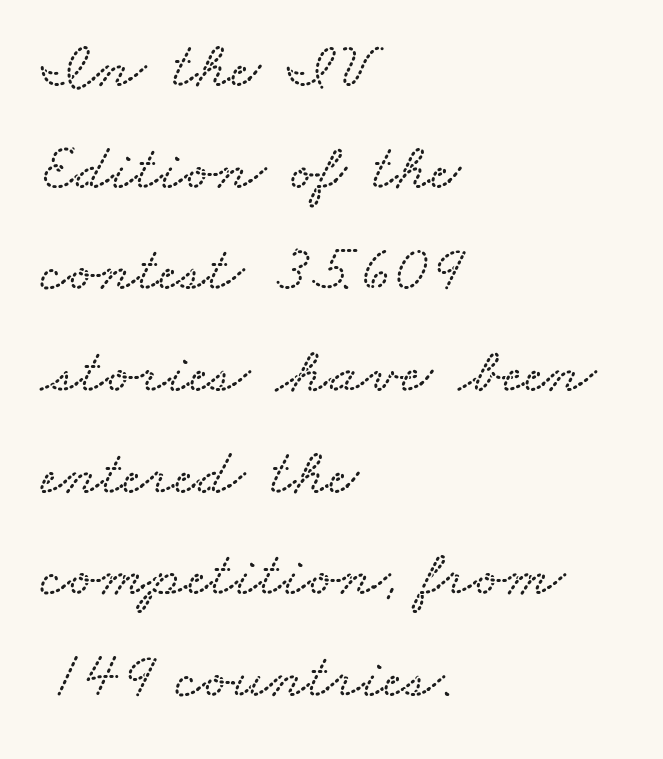
The image shows 66 px wide type; set left-aligned, normal line spacing (1.54x), normal letter spacing, not underlined; low stroke contrast and a small x-height.
